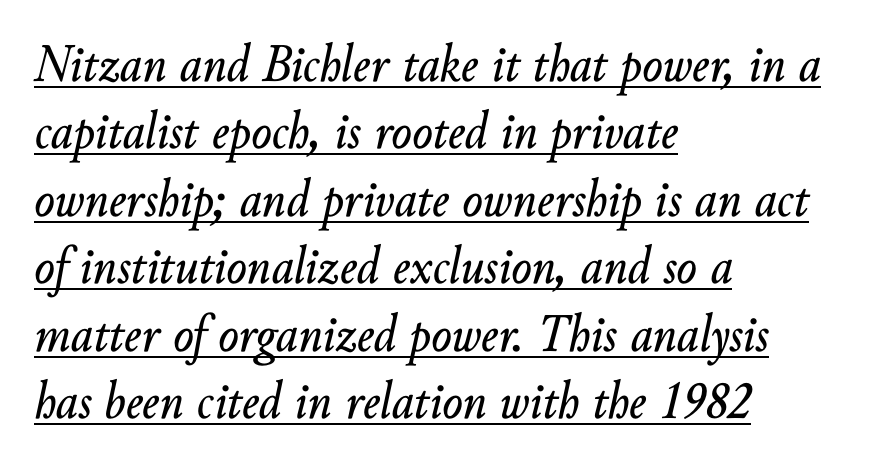
Q: Is the text italic (slanted)? A: Yes, it leans right by about 10 degrees.
Q: Is the text underlined? A: Yes.
Q: How is the paragraph aligned? A: Left-aligned.
Q: Is the spacing between letters normal or unusually wide? A: Normal.
Q: Is the spacing between lines tight, normal or loose? A: Normal.
Q: Width (condensed, normal, or wide)? A: Normal.
Q: Stroke contrast? A: Low.
Q: x-height? A: Small.
Q: Monospaced? A: No.
